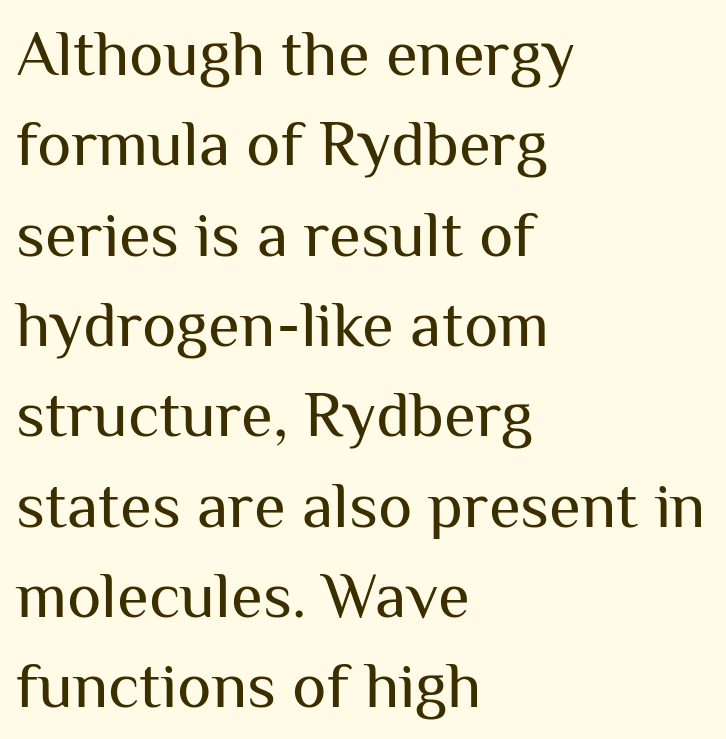
In terms of posture, this sample is upright. The lines sit at an ordinary, default distance from one another. Type without underlining. Each stroke keeps to a modest, everyday thickness or less. Nobody touched the tracking dial on this one. The face used here is a sans, in the tradition of grotesques and geometrics.
